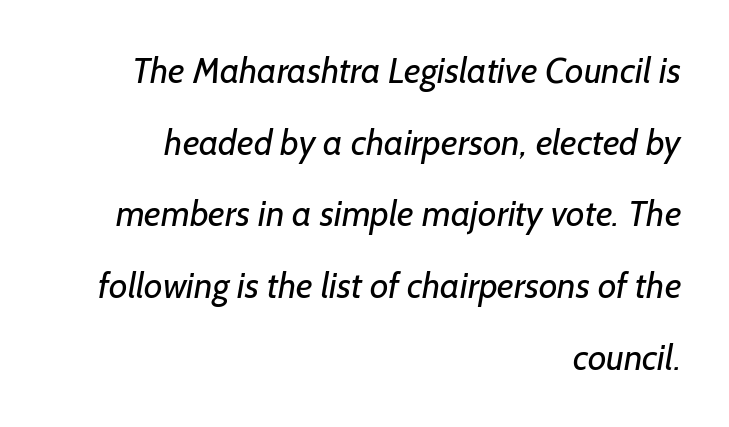
Q: Is the text bold? A: No.
Q: Is the typeface a serif or a sans-serif typeface? A: Sans-serif.
Q: Is the text underlined? A: No.
Q: How is the paragraph aligned? A: Right-aligned.
Q: Is the spacing between letters normal or unusually wide? A: Normal.
Q: Is the spacing between lines tight, normal or loose? A: Loose.
Q: Width (condensed, normal, or wide)? A: Normal.
Q: Stroke contrast? A: Low.
Q: x-height? A: Medium.
Q: Monospaced? A: No.
